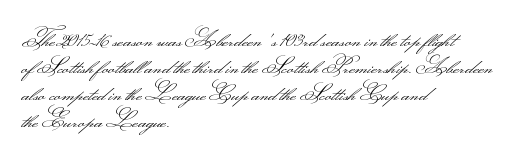
Honestly, the letter spacing is just normal — you wouldn't notice it. A student would call this left alignment; a typographer would say flush left, rag right. The font sits on the lighter half of the weight spectrum, regular included. Just letters on the line, the space beneath them empty.
